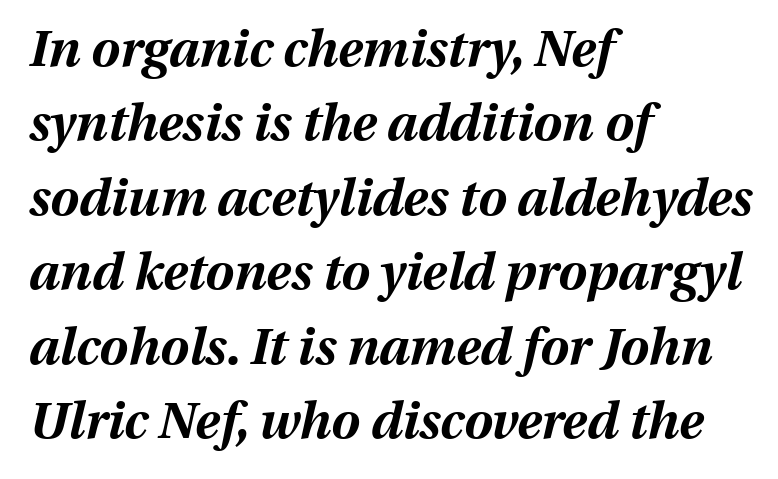
This is oblique type, the kind used for emphasis or titles. The letterforms sit shoulder to shoulder at normal distance. Horizontally, the lines are justified to the leading edge only. These lines sit exactly where default settings would place them. Descender tails drop into unmarked territory. The passage shown is typed in a proportional face where columns would drift.
